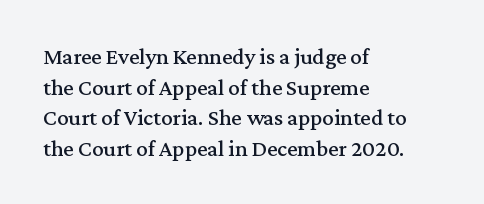
The image shows 23 px text type, upright; set left-aligned, normal line spacing (1.33x), normal letter spacing, not underlined.
